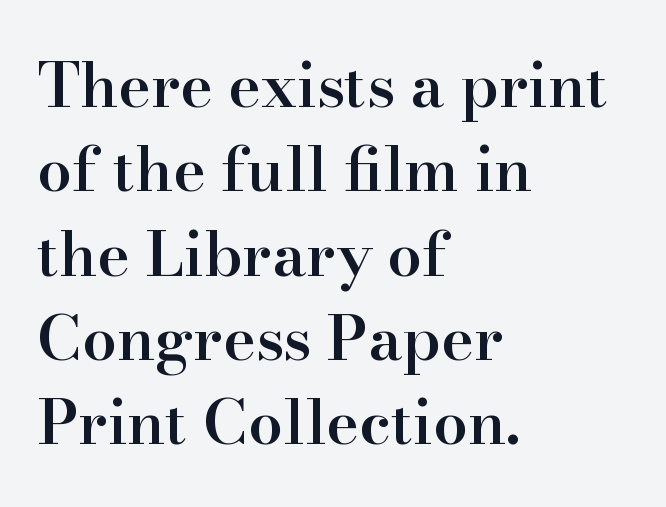
Plain, unruled lines of type. The line-height multiplier appears to be the usual default. You can tell it's not italic because the verticals are truly vertical. A bit beefed up — I'd call it semibold rather than bold. Spacing verdict: proportional, widths tailored to each character. The rendering anchors every line to the left-hand side.
